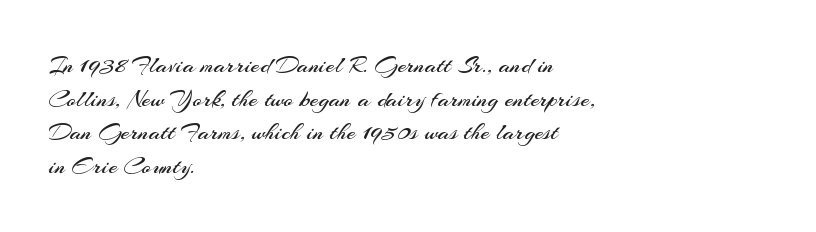
{"bold": "no", "underline": "no", "align": "left", "line_spacing": "normal", "line_spacing_ratio": 1.35, "letter_spacing": "normal", "letter_spacing_em": 0.0, "glyph_px": 25}
